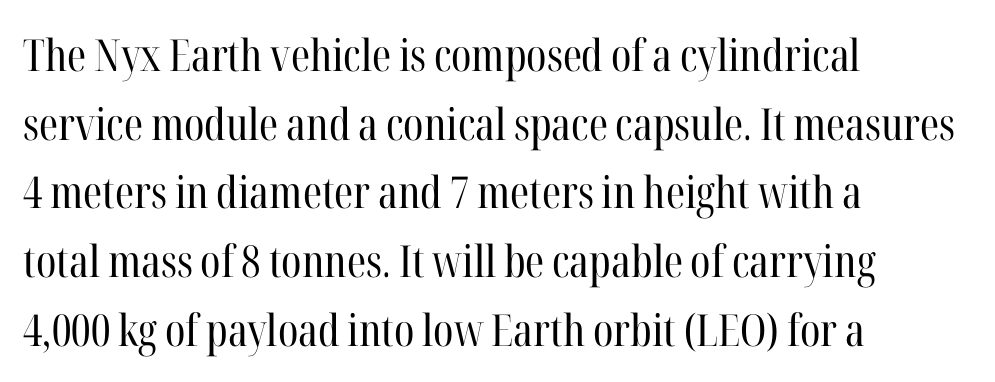
{"serif": "yes", "italic": "no", "bold": "no", "weight": "regular", "width": "condensed", "stroke_contrast": "high", "x_height": "medium", "monospaced": "no", "underline": "no", "align": "left", "line_spacing": "normal", "line_spacing_ratio": 1.56, "letter_spacing": "normal", "letter_spacing_em": 0.0, "glyph_px": 44}
